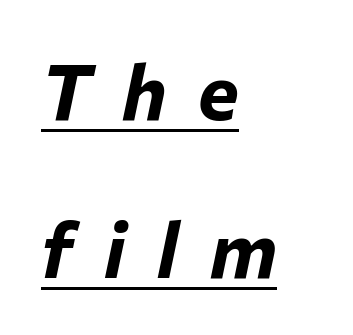
The image shows 77 px bold type, italic (leaning right); set left-aligned, loose line spacing (2.05x), unusually wide letter spacing (+0.41 em), underlined; low stroke contrast and a medium x-height.
